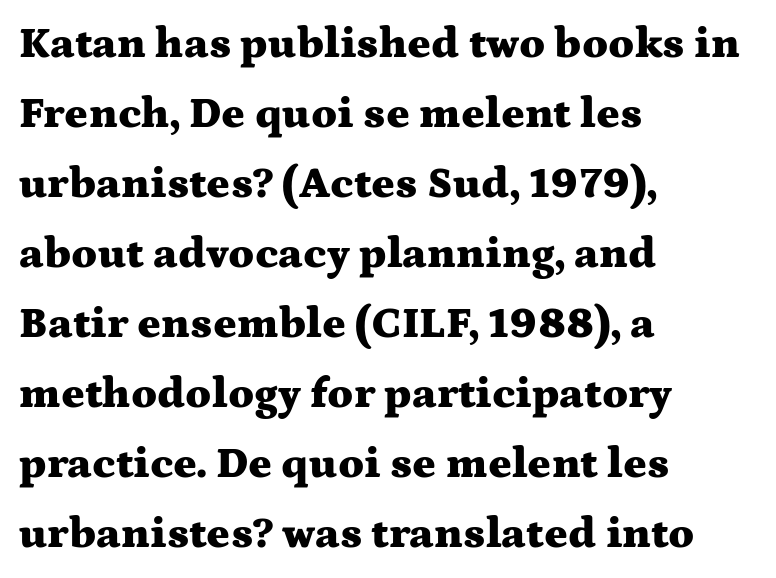
{"serif": "yes", "italic": "no", "bold": "yes", "weight": "heavy", "width": "wide", "stroke_contrast": "medium", "x_height": "medium", "monospaced": "no", "underline": "no", "align": "left", "line_spacing": "normal", "line_spacing_ratio": 1.59, "letter_spacing": "normal", "letter_spacing_em": 0.0, "glyph_px": 44}
